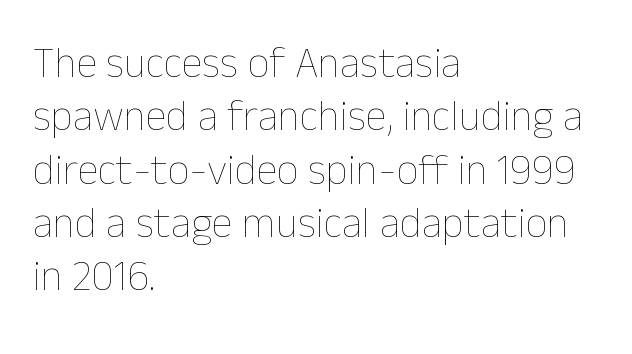
Q: Is the text bold? A: No.
Q: Is the text italic (slanted)? A: No, it is upright.
Q: Is the text underlined? A: No.
Q: How is the paragraph aligned? A: Left-aligned.
Q: Is the spacing between letters normal or unusually wide? A: Normal.
Q: Width (condensed, normal, or wide)? A: Normal.
Q: Stroke contrast? A: Low.
Q: x-height? A: Medium.
Q: Monospaced? A: No.
